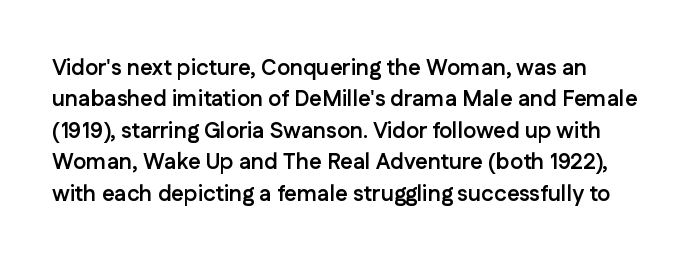
Words appear dense and cohesive because spacing is normal. You can tell it's not italic because the verticals are truly vertical. Just letters on the line, the space beneath them empty. Summary of weight: heavy, a full bold.
